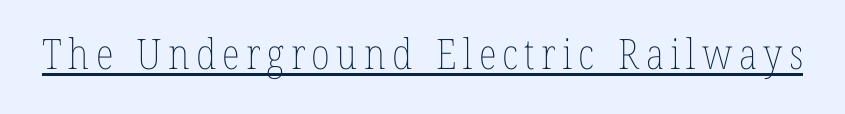
{"italic": "no", "bold": "no", "weight": "thin", "width": "condensed", "stroke_contrast": "low", "x_height": "medium", "monospaced": "no", "underline": "yes", "glyph_px": 42}
